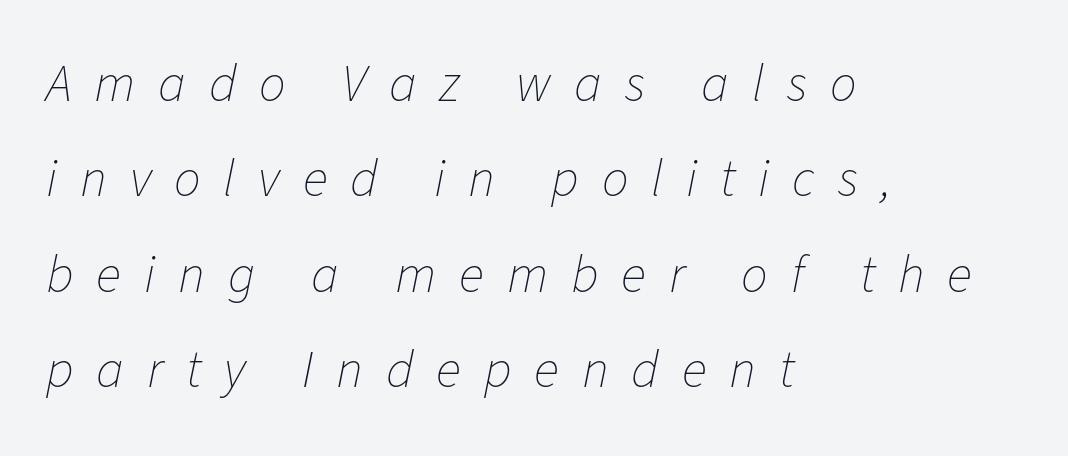
Q: Is the text bold? A: No.
Q: Is the text italic (slanted)? A: Yes, it leans right by about 11 degrees.
Q: Is the text underlined? A: No.
Q: How is the paragraph aligned? A: Left-aligned.
Q: Is the spacing between letters normal or unusually wide? A: Unusually wide.
Q: Width (condensed, normal, or wide)? A: Normal.
Q: Stroke contrast? A: Low.
Q: x-height? A: Medium.
Q: Monospaced? A: No.
